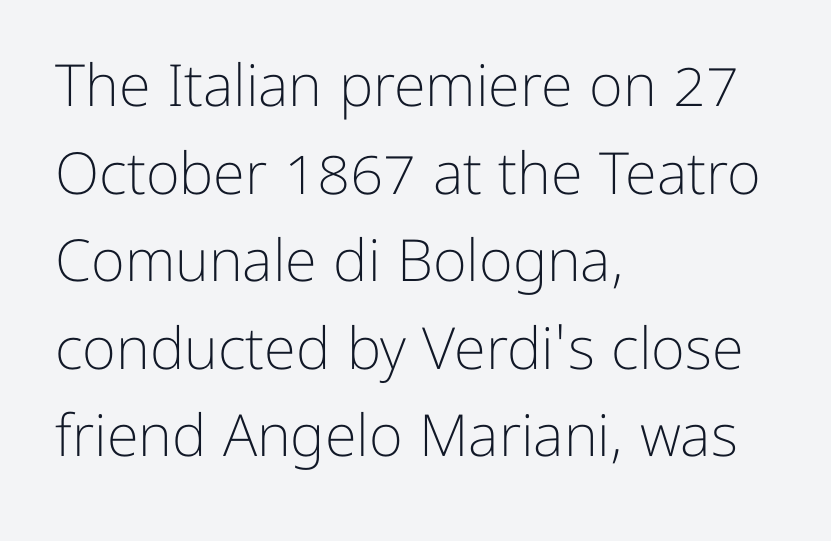
I'd call this a sans setting — the letters go barefoot. The block of text has a typical density, with ordinary space between rows. The letterforms sit at book weight or below. The rendering uses natural spacing where letterforms have individual widths. One-word summary of the alignment: left.
